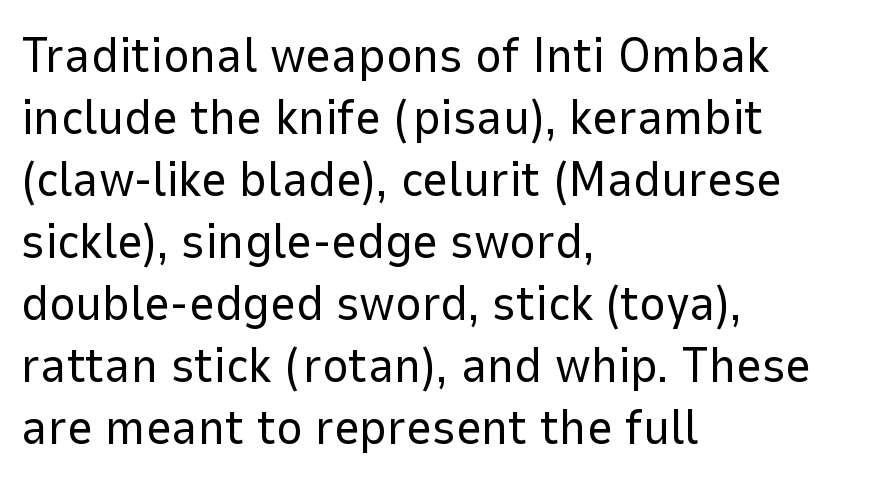
The image shows 50 px regular-weight sans-serif type, upright; set left-aligned, line spacing 1.24x, normal letter spacing, not underlined; low stroke contrast and a medium x-height.
